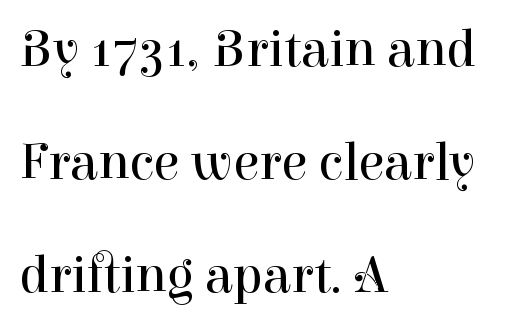
{"serif": "yes", "italic": "no", "bold": "no", "weight": "regular", "width": "normal", "stroke_contrast": "high", "x_height": "medium", "monospaced": "no", "underline": "no", "align": "left", "line_spacing": "loose", "line_spacing_ratio": 2.13, "letter_spacing": "normal", "letter_spacing_em": 0.0, "glyph_px": 53}
